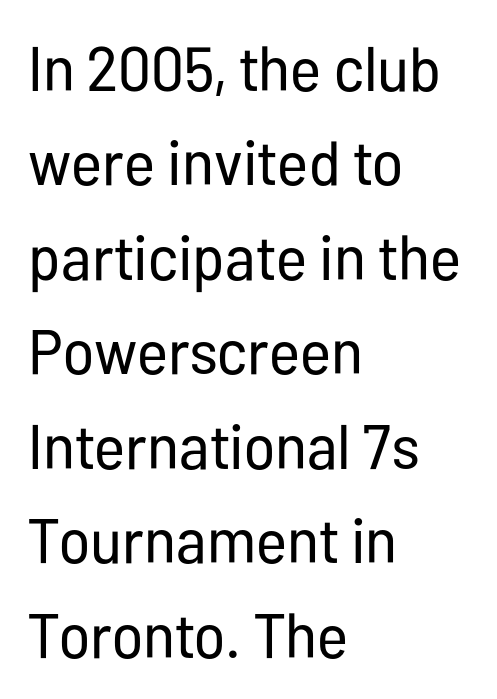
Q: Is the text bold? A: No.
Q: Is the text italic (slanted)? A: No, it is upright.
Q: Is the typeface a serif or a sans-serif typeface? A: Sans-serif.
Q: Is the text underlined? A: No.
Q: How is the paragraph aligned? A: Left-aligned.
Q: Is the spacing between letters normal or unusually wide? A: Normal.
Q: Is the spacing between lines tight, normal or loose? A: Normal.
Q: Width (condensed, normal, or wide)? A: Condensed.
Q: Stroke contrast? A: Low.
Q: x-height? A: Medium.
Q: Monospaced? A: No.
